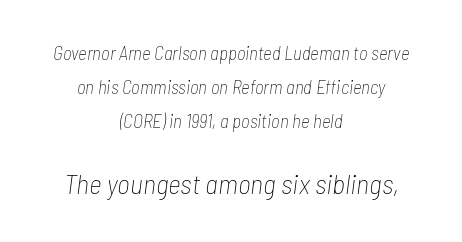
{"italic": "yes", "lean": "right", "slant_degrees": 7, "bold": "no", "weight": "thin", "width": "condensed", "stroke_contrast": "low", "x_height": "medium", "monospaced": "no", "underline": "no", "align": "center", "line_spacing_ratio": 1.8, "letter_spacing": "normal", "letter_spacing_em": 0.0, "larger_block": "second", "size_ratio": 1.47, "glyph_px": 28}
